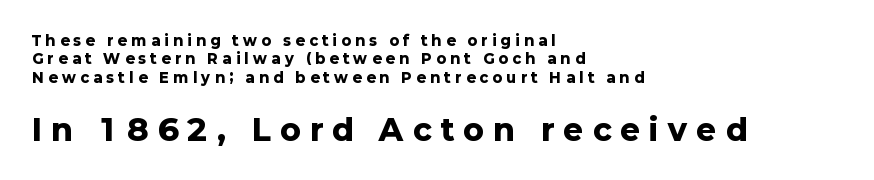
Reading top to bottom, the characters get bigger at the block break. Looks like regular typesetting: each glyph gets only the width it needs. Tracking here is generous; glyphs stand well apart from one another. This rendering uses left alignment, leaving the right contour irregular.
